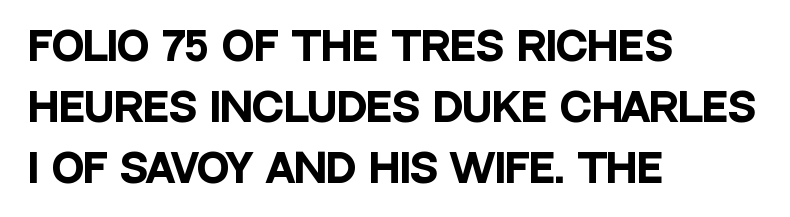
Posture: straight, roman, zero tilt. Looks like regular typesetting: each glyph gets only the width it needs. Short note: letters normally spaced. Any mark beneath the type? The region is blank. If you drew a ruler down the left edge, every line would touch it.
